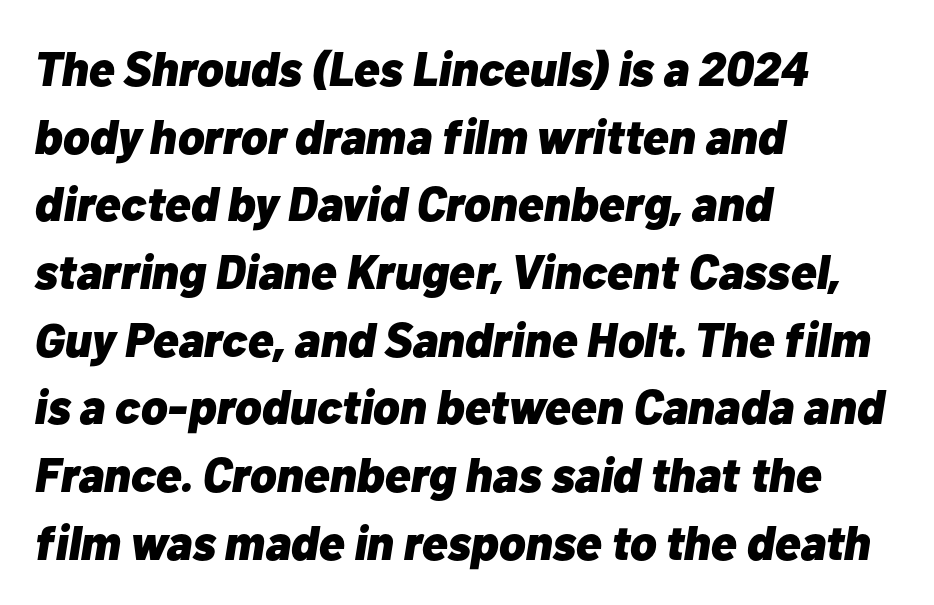
Q: Is the text bold? A: Yes.
Q: Is the text italic (slanted)? A: Yes, it leans right by about 10 degrees.
Q: Is the text underlined? A: No.
Q: How is the paragraph aligned? A: Left-aligned.
Q: Is the spacing between letters normal or unusually wide? A: Normal.
Q: Is the spacing between lines tight, normal or loose? A: Normal.
Q: Width (condensed, normal, or wide)? A: Normal.
Q: Stroke contrast? A: Low.
Q: x-height? A: Medium.
Q: Monospaced? A: No.
